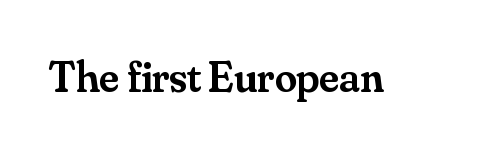
The passage shown is not underscored anywhere. The rendering uses natural spacing where letterforms have individual widths. This sample uses plain, unmodified letter spacing. These lines carry some extra weight — a demibold, not a full bold.
